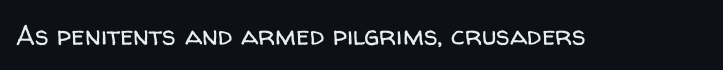
The image shows 27 px text type, upright; set normal letter spacing, not underlined.
